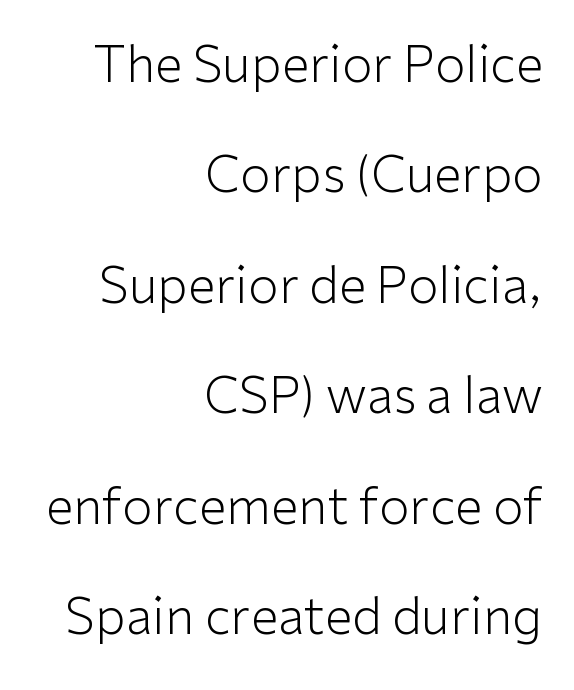
The image shows 50 px light sans-serif type, upright; set right-aligned, loose line spacing (2.21x), normal letter spacing, not underlined; low stroke contrast and a medium x-height.
